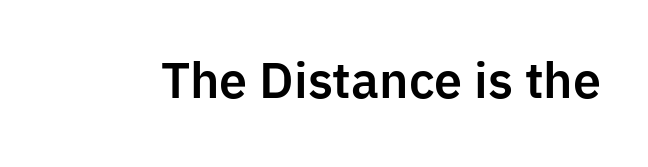
Q: Is the text italic (slanted)? A: No, it is upright.
Q: Is the typeface a serif or a sans-serif typeface? A: Sans-serif.
Q: Is the text underlined? A: No.
Q: Is the spacing between letters normal or unusually wide? A: Normal.
Q: Width (condensed, normal, or wide)? A: Normal.
Q: Stroke contrast? A: Low.
Q: x-height? A: Medium.
Q: Monospaced? A: No.
